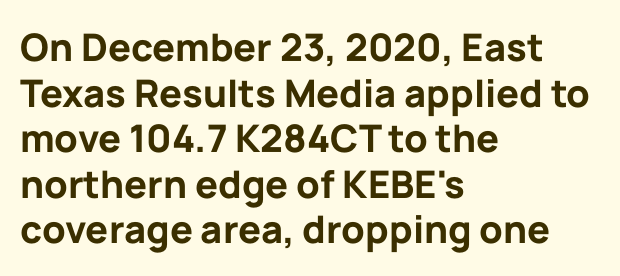
The image shows 38 px bold sans-serif type, upright; set left-aligned, line spacing 1.2x, normal letter spacing, not underlined; low stroke contrast and a medium x-height.
